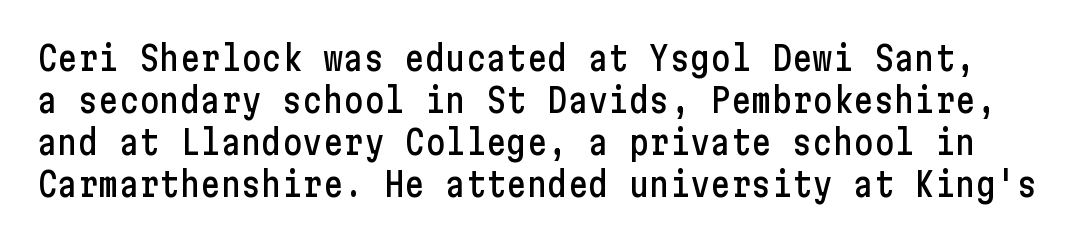
The horizontal fit of the characters is conventional and even. Unmarked baselines from the first word to the last. Serif or sans? Sans — the stroke terminals are bare. Quick note: not italic, upright.
